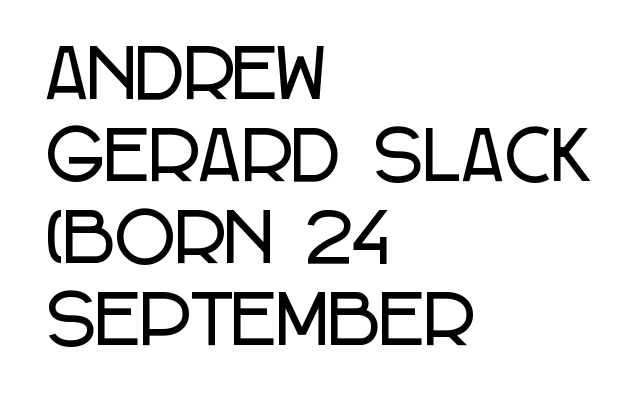
Is this a sans? Yes — the strokes have no serifs. If you drew a line through each stem, it would be perfectly vertical. A bare baseline throughout the passage. The passage is arranged the way most books set body copy — flush left. Honestly, the letter spacing is just normal — you wouldn't notice it. The face used here is proportionally spaced, like ordinary book or web type.
